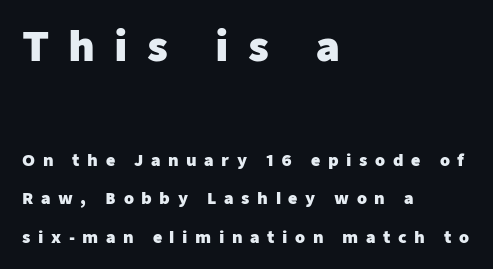
Q: Is the text bold? A: Yes.
Q: Is the text italic (slanted)? A: No, it is upright.
Q: Is the typeface a serif or a sans-serif typeface? A: Sans-serif.
Q: Is the text underlined? A: No.
Q: How is the paragraph aligned? A: Left-aligned.
Q: Is the spacing between letters normal or unusually wide? A: Unusually wide.
Q: Is the spacing between lines tight, normal or loose? A: Loose.
Q: Which block of text is set in a larger size, the first (top) or the second (bottom)? A: The first (top) one.
Q: Width (condensed, normal, or wide)? A: Normal.
Q: Stroke contrast? A: Low.
Q: x-height? A: Medium.
Q: Monospaced? A: No.
